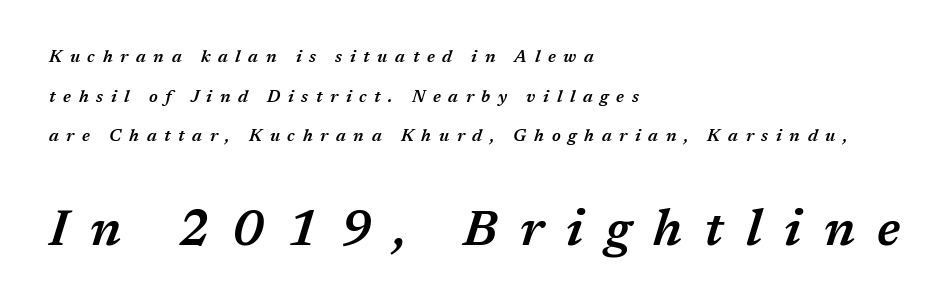
{"italic": "yes", "lean": "right", "slant_degrees": 17, "bold": "semi", "weight": "semibold", "width": "normal", "stroke_contrast": "medium", "x_height": "medium", "monospaced": "no", "underline": "no", "align": "left", "line_spacing": "loose", "line_spacing_ratio": 2.33, "letter_spacing": "wide", "letter_spacing_em": 0.45, "larger_block": "second", "size_ratio": 2.94, "glyph_px": 50}
